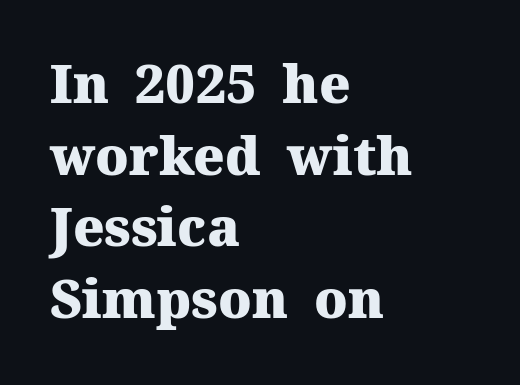
A serif font was chosen for this passage. The space between consecutive lines is moderate. This is heavy type, rendered in bold. Looks like regular typesetting: each glyph gets only the width it needs. The ragged edge is on the right, which tells us the setting is flush left. Tracking here is standard; glyphs follow each other at the usual distance.
